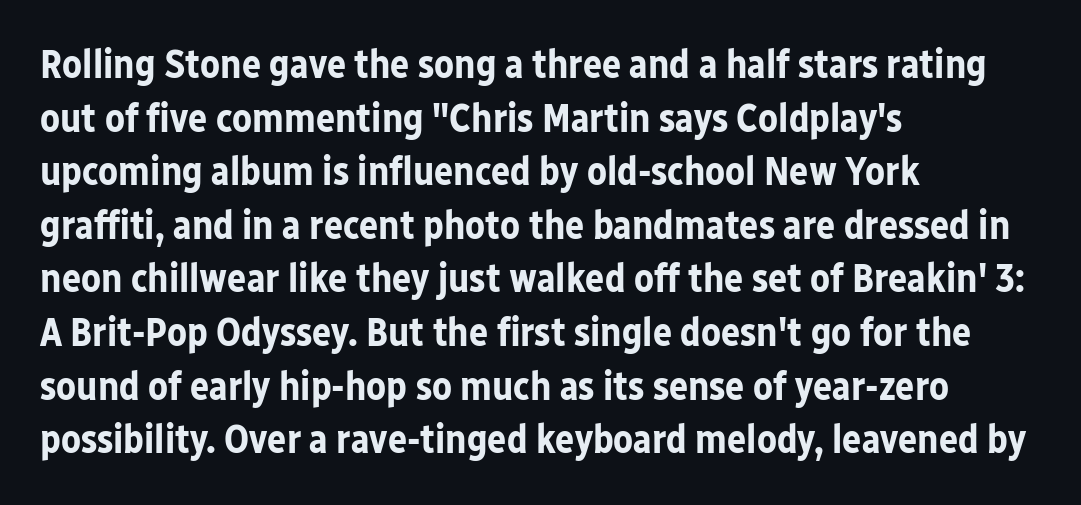
Q: Is the text bold? A: Yes.
Q: Is the text italic (slanted)? A: No, it is upright.
Q: Is the typeface a serif or a sans-serif typeface? A: Sans-serif.
Q: Is the text underlined? A: No.
Q: How is the paragraph aligned? A: Left-aligned.
Q: Is the spacing between letters normal or unusually wide? A: Normal.
Q: Is the spacing between lines tight, normal or loose? A: Normal.
Q: Width (condensed, normal, or wide)? A: Normal.
Q: Stroke contrast? A: Low.
Q: x-height? A: Medium.
Q: Monospaced? A: No.
